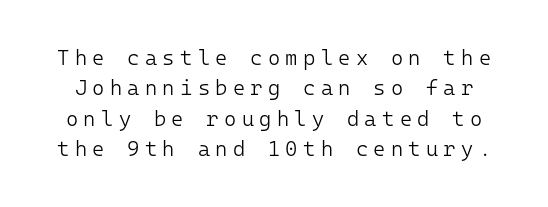
The image shows 21 px text type, upright; set normal line spacing (1.45x), unusually wide letter spacing (+0.25 em), not underlined.
